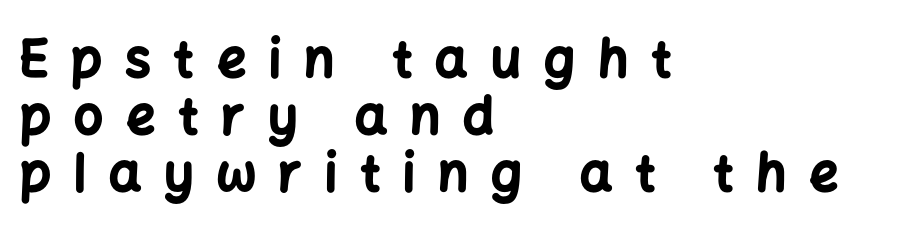
Q: Is the text bold? A: Yes.
Q: Is the text italic (slanted)? A: No, it is upright.
Q: Is the typeface a serif or a sans-serif typeface? A: Sans-serif.
Q: Is the text underlined? A: No.
Q: How is the paragraph aligned? A: Left-aligned.
Q: Is the spacing between letters normal or unusually wide? A: Unusually wide.
Q: Is the spacing between lines tight, normal or loose? A: Tight.
Q: Width (condensed, normal, or wide)? A: Normal.
Q: Stroke contrast? A: Low.
Q: x-height? A: Medium.
Q: Monospaced? A: No.
